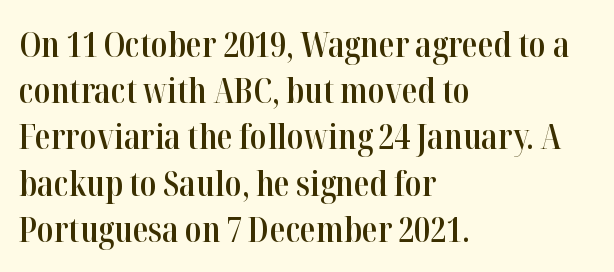
Notice the strokes are somewhat thickened but not fully heavy: this is a semibold. Tall strokes in this sample are plumb rather than angled. The specimen omits any rule beneath the text block's lines. What's the leading like? Ordinary, nothing unusual. The passage shown is typed in a proportional face where columns would drift.
